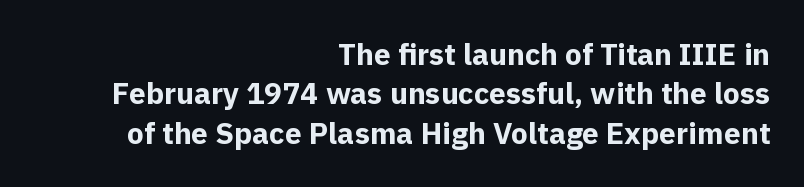
Q: Is the text bold? A: Yes.
Q: Is the text italic (slanted)? A: No, it is upright.
Q: Is the typeface a serif or a sans-serif typeface? A: Sans-serif.
Q: Is the text underlined? A: No.
Q: How is the paragraph aligned? A: Right-aligned.
Q: Is the spacing between letters normal or unusually wide? A: Normal.
Q: Is the spacing between lines tight, normal or loose? A: Normal.
Q: Width (condensed, normal, or wide)? A: Normal.
Q: x-height? A: Medium.
Q: Monospaced? A: No.
